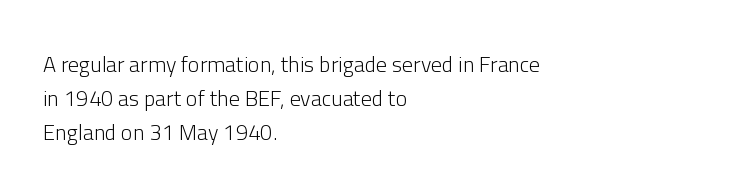
Q: Is the text bold? A: No.
Q: Is the text italic (slanted)? A: No, it is upright.
Q: Is the text underlined? A: No.
Q: How is the paragraph aligned? A: Left-aligned.
Q: Is the spacing between letters normal or unusually wide? A: Normal.
Q: Is the spacing between lines tight, normal or loose? A: Normal.
